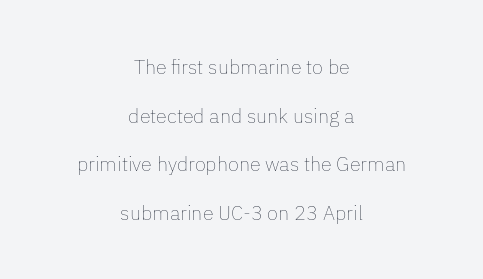
The image shows 20 px text type, upright; set centered, loose line spacing (2.43x), normal letter spacing, not underlined.
